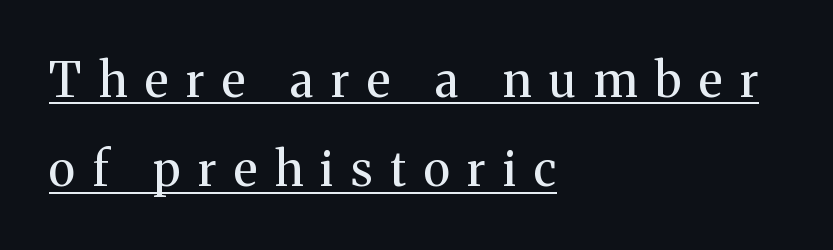
Q: Is the text bold? A: No.
Q: Is the text italic (slanted)? A: No, it is upright.
Q: Is the typeface a serif or a sans-serif typeface? A: Serif.
Q: Is the text underlined? A: Yes.
Q: How is the paragraph aligned? A: Left-aligned.
Q: Is the spacing between letters normal or unusually wide? A: Unusually wide.
Q: Width (condensed, normal, or wide)? A: Normal.
Q: Stroke contrast? A: Medium.
Q: x-height? A: Medium.
Q: Monospaced? A: No.
